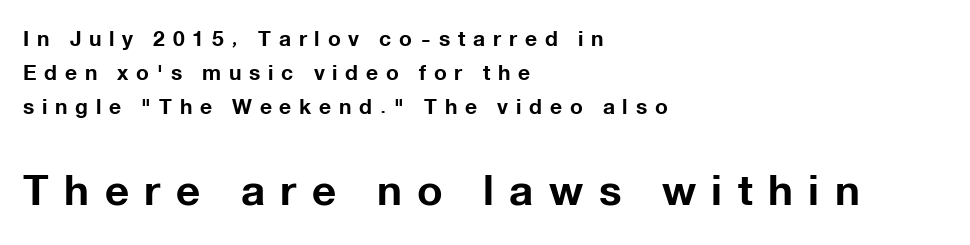
The type is letterspaced generously, with wide tracking. The paragraph has a hard left edge and a soft right edge. A sans-serif font was chosen for this passage. Tall strokes in this sample are plumb rather than angled.
